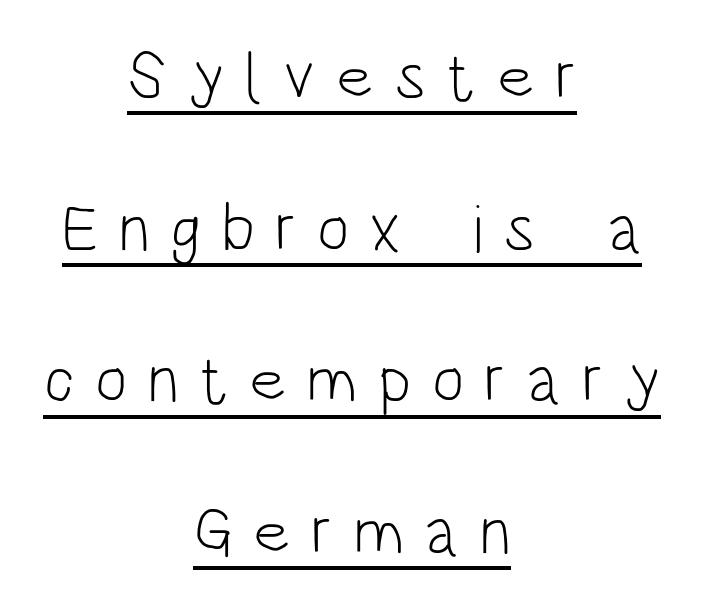
Grotesque or geometric, the face here clearly has no serifs. Summary of weight: not heavy and not bold. Ascenders rise straight up at ninety degrees. Varying glyph widths throughout — classic text-font behaviour. Layout note: lines centered.
